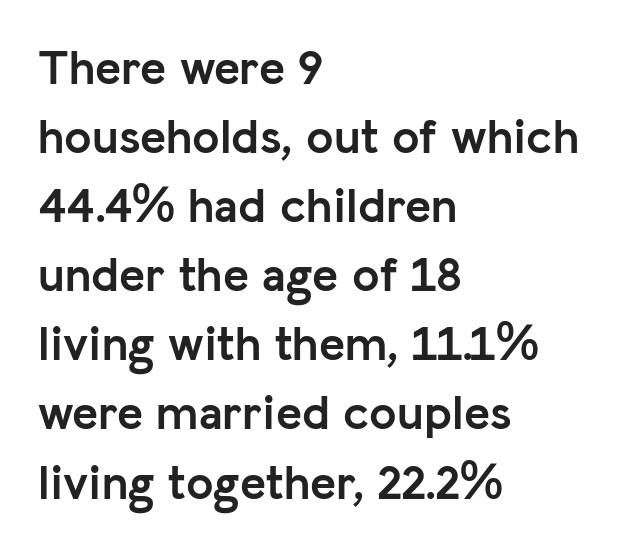
{"serif": "no", "italic": "no", "bold": "yes", "weight": "semibold", "width": "normal", "stroke_contrast": "low", "x_height": "medium", "monospaced": "no", "underline": "no", "align": "left", "line_spacing": "normal", "line_spacing_ratio": 1.41, "letter_spacing": "normal", "letter_spacing_em": 0.0, "glyph_px": 49}
